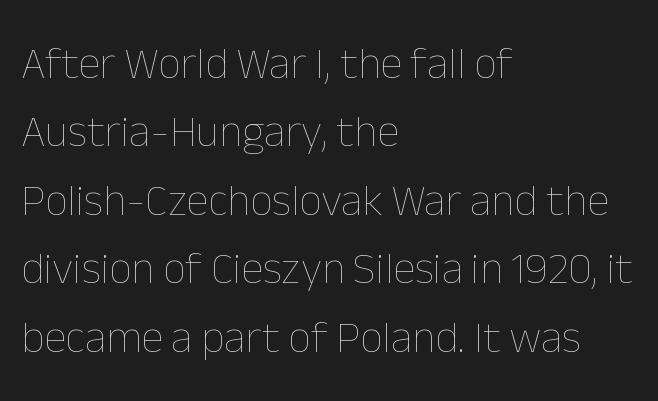
Where is the straight margin? On the left. The letters look calm and open, with moderate or lighter stems. If you drew a line through each stem, it would be perfectly vertical. Is this a fixed-width face? No — the glyphs have proportional, varying widths. Normally led — the rows are evenly, conventionally spaced. No word sits above an underline.
